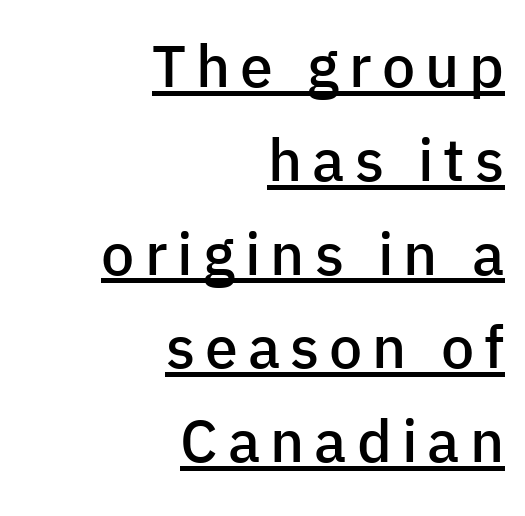
The image shows 59 px semibold sans-serif type, upright; set right-aligned, normal line spacing (1.59x), underlined; low stroke contrast and a medium x-height.
